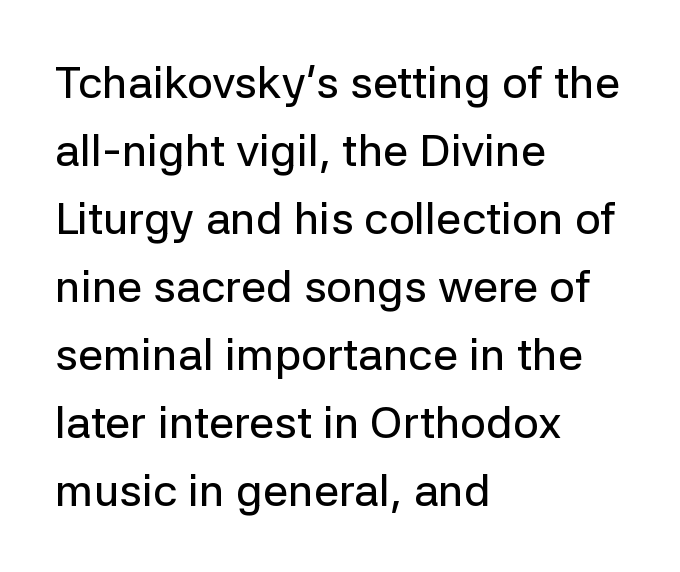
Q: Is the text italic (slanted)? A: No, it is upright.
Q: Is the typeface a serif or a sans-serif typeface? A: Sans-serif.
Q: Is the text underlined? A: No.
Q: How is the paragraph aligned? A: Left-aligned.
Q: Is the spacing between letters normal or unusually wide? A: Normal.
Q: Is the spacing between lines tight, normal or loose? A: Normal.
Q: Width (condensed, normal, or wide)? A: Normal.
Q: Stroke contrast? A: Low.
Q: x-height? A: Medium.
Q: Monospaced? A: No.
